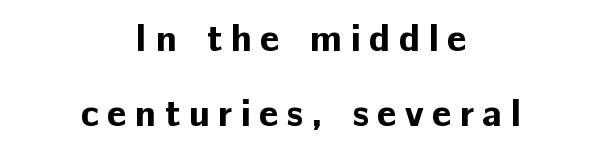
Descender tails drop into unmarked territory. Do the characters align in a grid? No, the font is proportional. A sans-serif font was chosen for this passage. The block of text is sparse from top to bottom, with ample space between rows. The tracking reads as deliberately expanded to a designer's eye. Does the copy run flush right? No — it is centered line by line.
